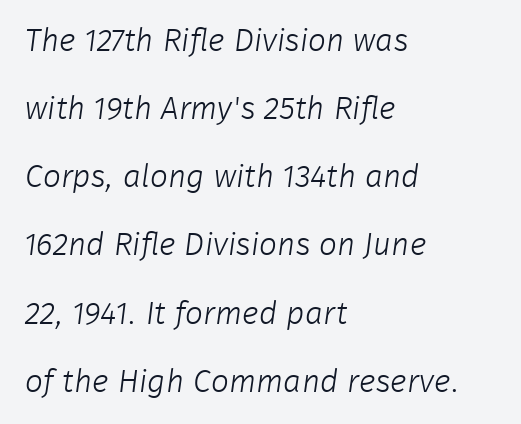
The image shows 32 px light sans-serif type; set left-aligned, loose line spacing (2.13x), normal letter spacing, not underlined; low stroke contrast and a medium x-height.
